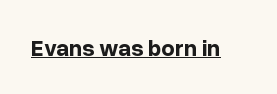
The image shows 23 px bold type, upright; set normal letter spacing, underlined.
